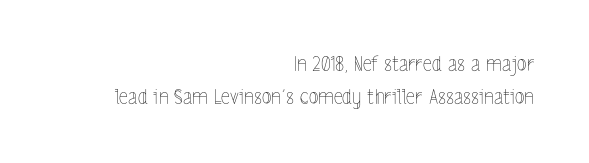
{"italic": "no", "bold": "no", "underline": "no", "align": "right", "line_spacing": "normal", "line_spacing_ratio": 1.63, "letter_spacing": "normal", "letter_spacing_em": 0.0, "glyph_px": 20}
